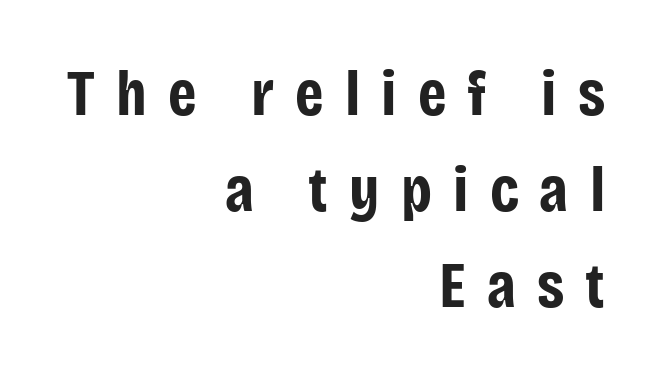
Q: Is the text bold? A: Yes.
Q: Is the text italic (slanted)? A: No, it is upright.
Q: Is the typeface a serif or a sans-serif typeface? A: Sans-serif.
Q: Is the text underlined? A: No.
Q: How is the paragraph aligned? A: Right-aligned.
Q: Is the spacing between letters normal or unusually wide? A: Unusually wide.
Q: Is the spacing between lines tight, normal or loose? A: Normal.
Q: Width (condensed, normal, or wide)? A: Condensed.
Q: Stroke contrast? A: Low.
Q: x-height? A: Large.
Q: Monospaced? A: No.
